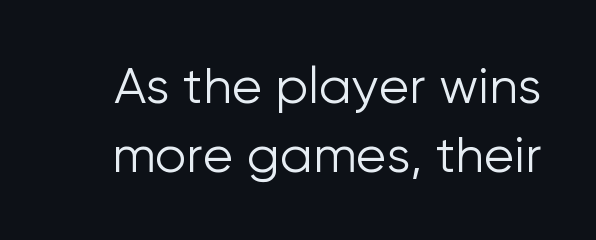
The image shows 50 px light sans-serif type, upright; set normal line spacing (1.39x), normal letter spacing, not underlined; low stroke contrast and a medium x-height.
